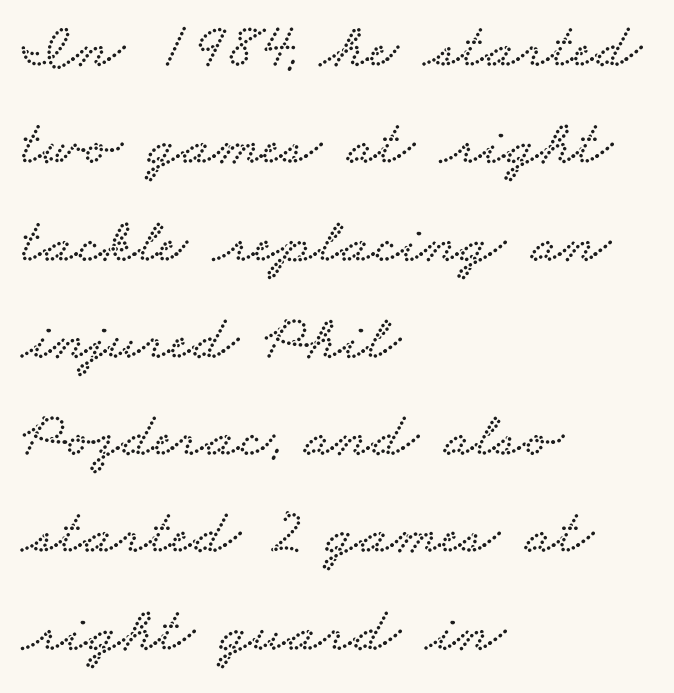
Each letter keeps its own natural width here, so spacing adapts to shape. Line starts are locked; line ends wander. Clear beneath every line of the passage. The passage shown stacks its lines at a standard gap.
